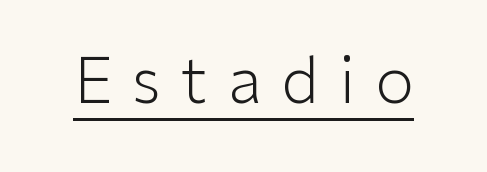
Spacing verdict: proportional, widths tailored to each character. The rendering inserts visible extra space after every character. Tall strokes in this sample are plumb rather than angled. Honestly, the underline is the first thing you notice here.
